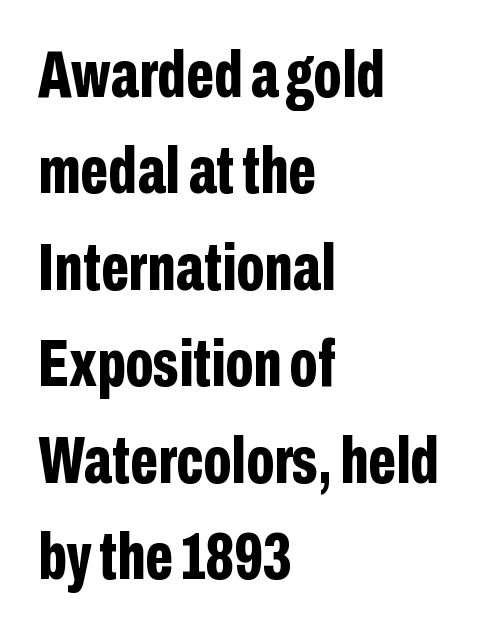
The passage shown is emphatically bold. Only glyphs here, with clear space below each row. The rendering shows plain stroke endings on the letterforms — a sans-serif design. The typography opts for an upright posture over an oblique one.
